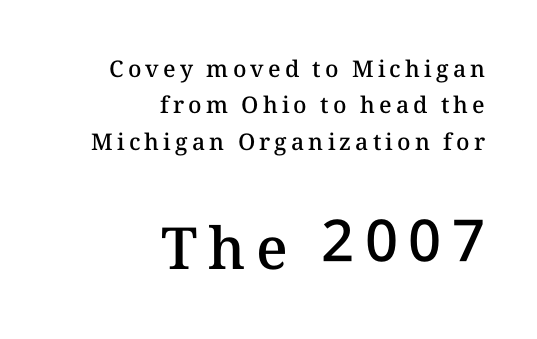
The image shows 58 px semibold type, upright; set right-aligned, normal line spacing (1.58x), not underlined; the second (bottom) block is 2.52x larger; medium stroke contrast and a medium x-height.
